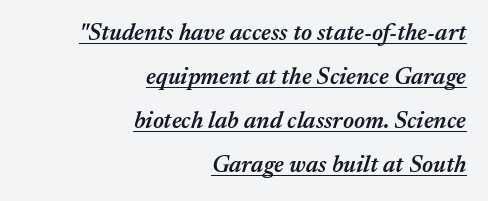
The image shows 24 px text type, italic (leaning right); set right-aligned, line spacing 1.83x, normal letter spacing, underlined.
